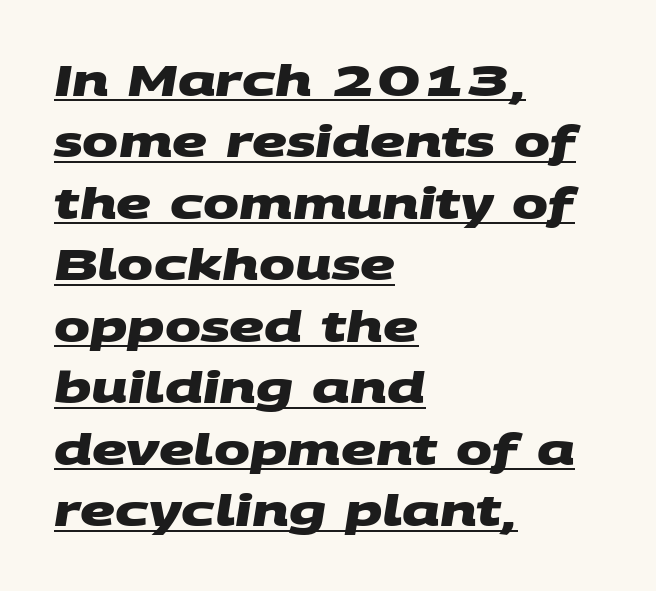
{"serif": "no", "bold": "yes", "weight": "heavy", "width": "wide", "stroke_contrast": "medium", "x_height": "large", "monospaced": "no", "underline": "yes", "align": "left", "line_spacing": "normal", "line_spacing_ratio": 1.43, "letter_spacing": "normal", "letter_spacing_em": 0.0, "glyph_px": 43}
